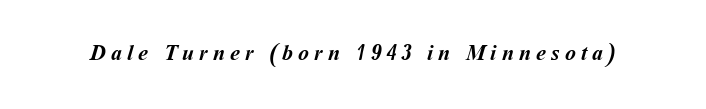
The image shows 22 px bold type; set unusually wide letter spacing (+0.23 em), not underlined.
